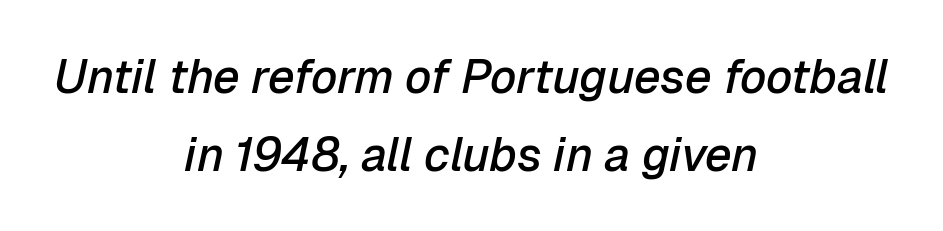
Q: Is the text bold? A: Semi-bold.
Q: Is the text italic (slanted)? A: Yes, it leans right by about 12 degrees.
Q: Is the text underlined? A: No.
Q: How is the paragraph aligned? A: Centered.
Q: Is the spacing between letters normal or unusually wide? A: Normal.
Q: Is the spacing between lines tight, normal or loose? A: Normal.
Q: Width (condensed, normal, or wide)? A: Normal.
Q: Stroke contrast? A: Low.
Q: x-height? A: Medium.
Q: Monospaced? A: No.
